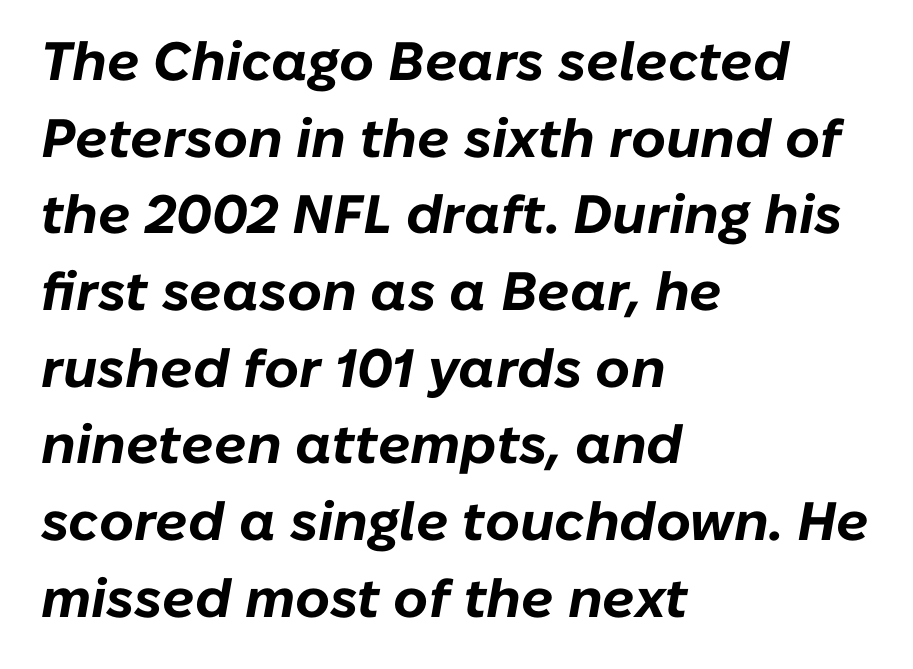
{"italic": "yes", "lean": "right", "slant_degrees": 10, "bold": "yes", "weight": "bold", "width": "normal", "stroke_contrast": "low", "x_height": "medium", "monospaced": "no", "underline": "no", "align": "left", "line_spacing": "normal", "line_spacing_ratio": 1.42, "letter_spacing": "normal", "letter_spacing_em": 0.0, "glyph_px": 54}
